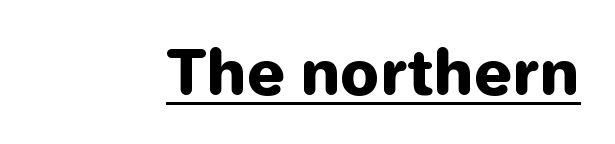
{"serif": "no", "italic": "no", "bold": "yes", "weight": "heavy", "width": "normal", "stroke_contrast": "low", "x_height": "medium", "monospaced": "no", "underline": "yes", "letter_spacing": "normal", "letter_spacing_em": 0.0, "glyph_px": 61}
